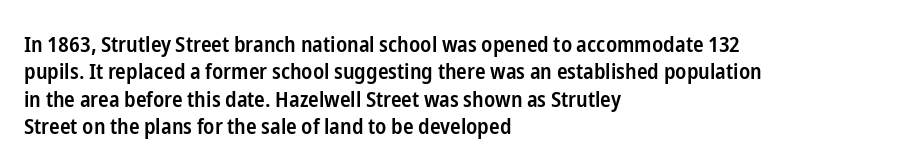
Q: Is the text bold? A: Semi-bold.
Q: Is the text italic (slanted)? A: No, it is upright.
Q: Is the text underlined? A: No.
Q: How is the paragraph aligned? A: Left-aligned.
Q: Is the spacing between letters normal or unusually wide? A: Normal.
Q: Is the spacing between lines tight, normal or loose? A: Normal.
